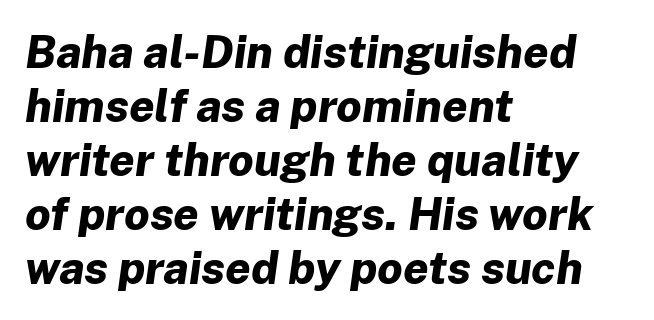
Q: Is the text bold? A: Yes.
Q: Is the text italic (slanted)? A: Yes, it leans right by about 8 degrees.
Q: Is the text underlined? A: No.
Q: How is the paragraph aligned? A: Left-aligned.
Q: Is the spacing between letters normal or unusually wide? A: Normal.
Q: Width (condensed, normal, or wide)? A: Normal.
Q: Stroke contrast? A: Low.
Q: x-height? A: Medium.
Q: Monospaced? A: No.
